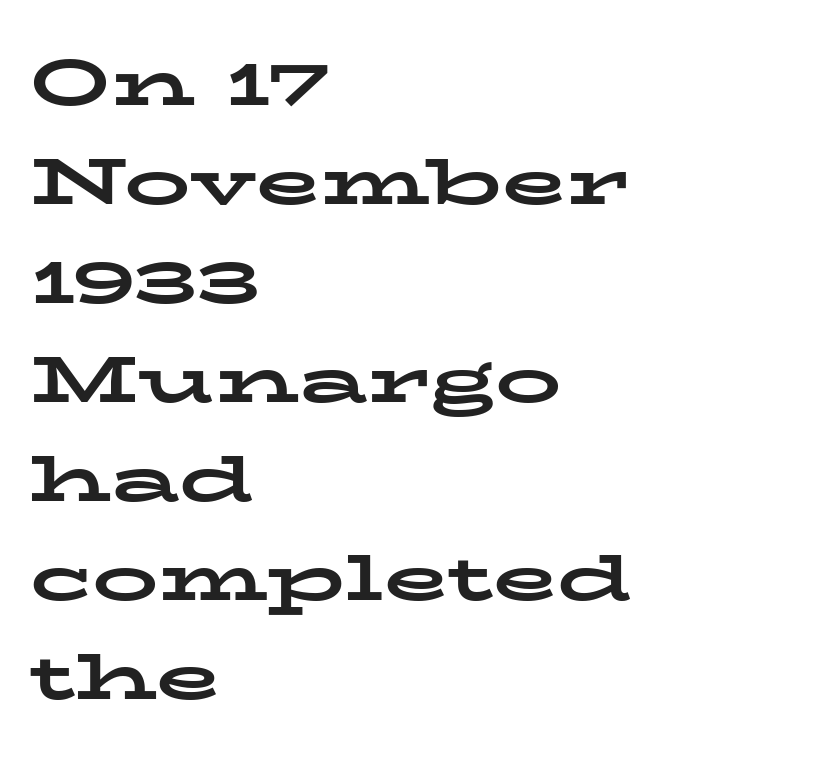
Spacing verdict: proportional, widths tailored to each character. In terms of leading, this rendering sits right in the middle. What stands out about the letter spacing? Nothing — it is the standard amount. All the whitespace from short lines collects on the right. The baseline area is clear. Vertical strokes here are truly vertical.
